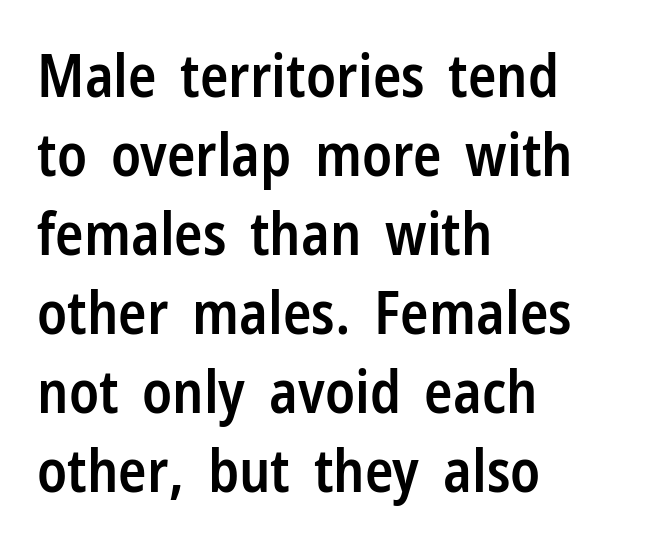
{"serif": "no", "italic": "no", "bold": "semi", "weight": "semibold", "width": "condensed", "stroke_contrast": "low", "x_height": "medium", "monospaced": "no", "underline": "no", "align": "left", "line_spacing": "normal", "line_spacing_ratio": 1.34, "letter_spacing": "normal", "letter_spacing_em": 0.0, "glyph_px": 59}
